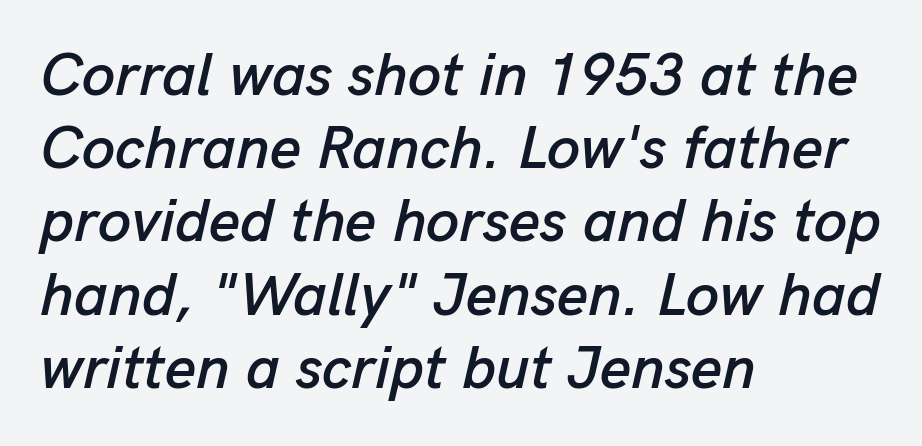
The image shows 60 px text type, italic (leaning right); set left-aligned, line spacing 1.22x, normal letter spacing, not underlined; low stroke contrast and a medium x-height.
